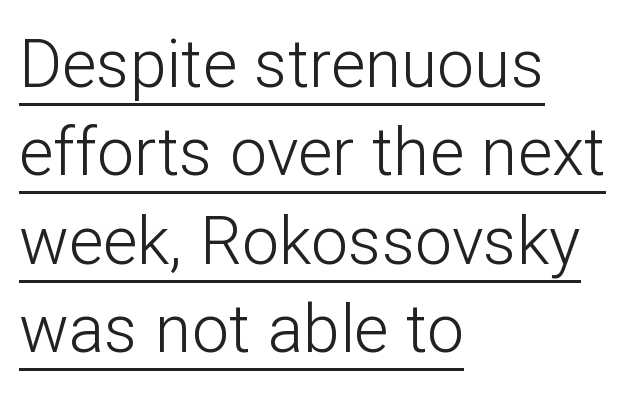
The image shows 66 px light sans-serif type, upright; set left-aligned, normal line spacing (1.34x), normal letter spacing, underlined; low stroke contrast and a medium x-height.
